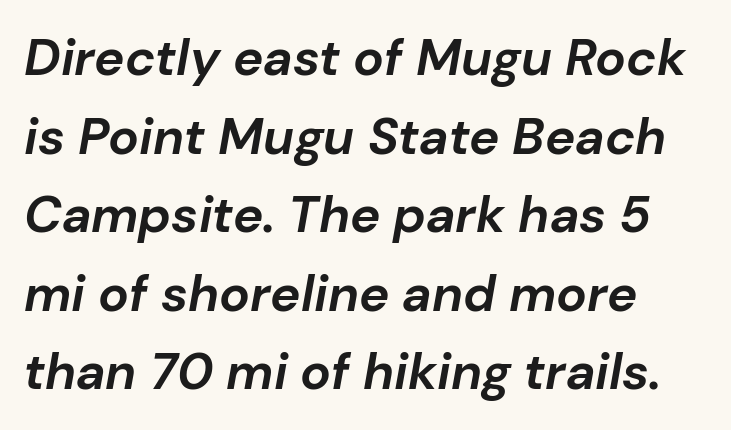
Q: Is the text bold? A: Yes.
Q: Is the text italic (slanted)? A: Yes, it leans right by about 10 degrees.
Q: Is the text underlined? A: No.
Q: How is the paragraph aligned? A: Left-aligned.
Q: Is the spacing between letters normal or unusually wide? A: Normal.
Q: Is the spacing between lines tight, normal or loose? A: Normal.
Q: Width (condensed, normal, or wide)? A: Normal.
Q: Stroke contrast? A: Low.
Q: x-height? A: Medium.
Q: Monospaced? A: No.
